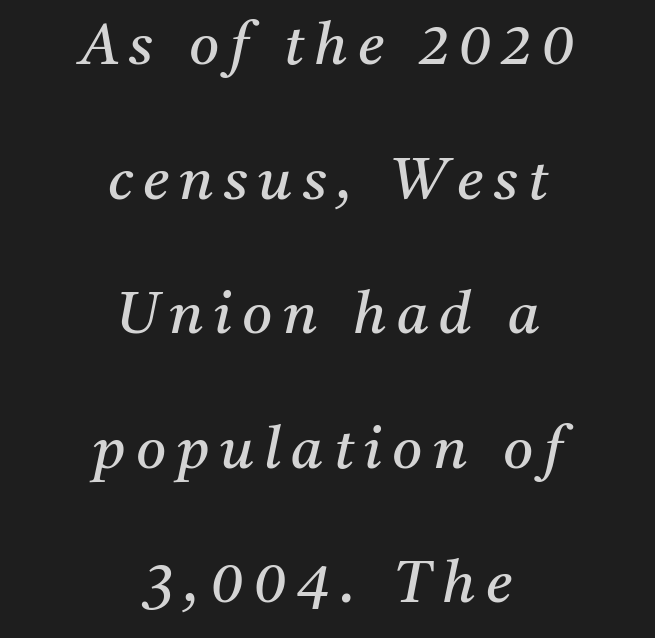
{"serif": "yes", "italic": "yes", "lean": "right", "slant_degrees": 11, "bold": "no", "weight": "regular", "width": "normal", "stroke_contrast": "medium", "x_height": "medium", "monospaced": "no", "underline": "no", "align": "center", "line_spacing": "loose", "line_spacing_ratio": 2.32, "glyph_px": 58}
